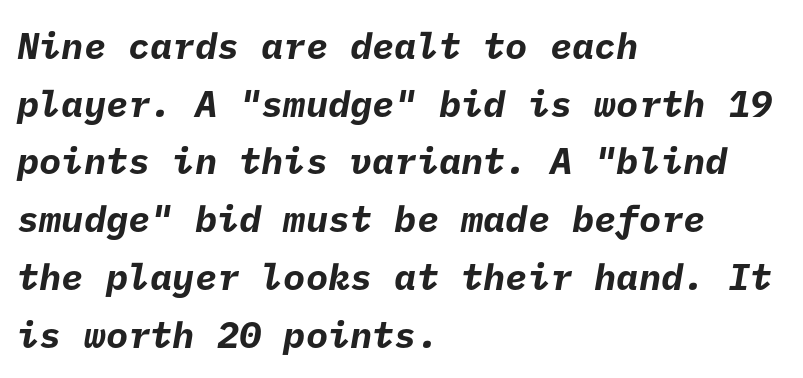
{"serif": "no", "bold": "yes", "weight": "bold", "width": "normal", "stroke_contrast": "low", "x_height": "medium", "underline": "no", "align": "left", "line_spacing": "normal", "line_spacing_ratio": 1.56, "letter_spacing": "normal", "letter_spacing_em": 0.0, "glyph_px": 37}
